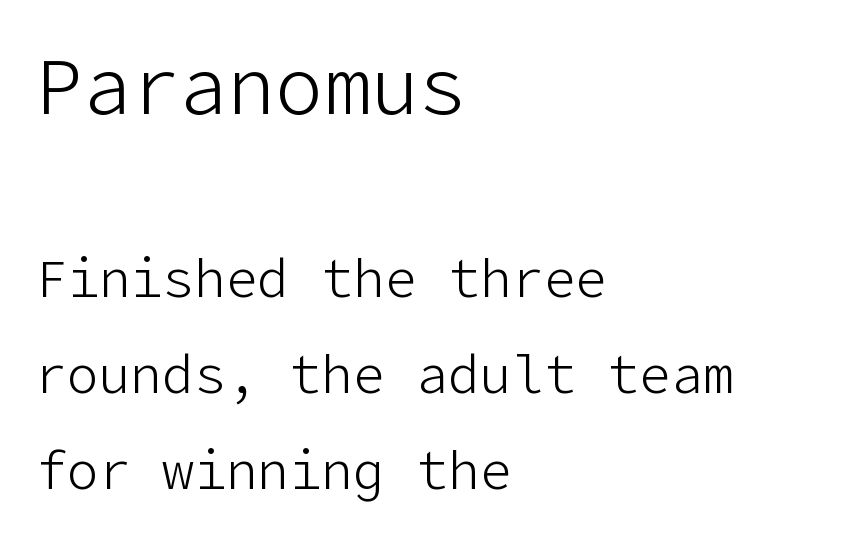
Honestly, there is no underline to notice here at all. Type style note: lacks serifs. Layout note: lines flush left. Top chunk: large. Bottom chunk: small.
